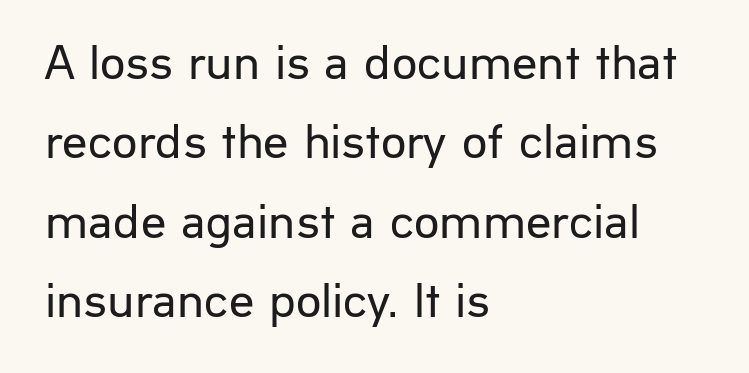
Q: Is the text bold? A: No.
Q: Is the text italic (slanted)? A: No, it is upright.
Q: Is the typeface a serif or a sans-serif typeface? A: Sans-serif.
Q: Is the text underlined? A: No.
Q: How is the paragraph aligned? A: Left-aligned.
Q: Is the spacing between letters normal or unusually wide? A: Normal.
Q: Is the spacing between lines tight, normal or loose? A: Normal.
Q: Width (condensed, normal, or wide)? A: Normal.
Q: Stroke contrast? A: Low.
Q: x-height? A: Medium.
Q: Monospaced? A: No.
